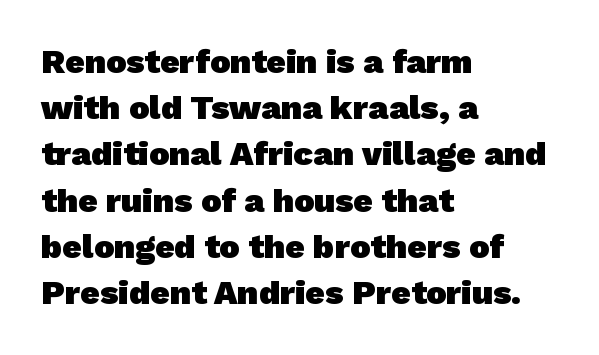
The image shows 34 px heavy sans-serif type; set left-aligned, normal line spacing (1.36x), normal letter spacing, not underlined; low stroke contrast and a medium x-height.
